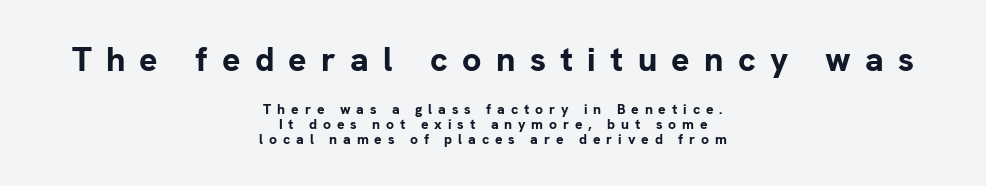
Is there any slant? The stems are plumb. The passage shown is typed in a proportional face where columns would drift. Weight: bold. Line starts and ends both wander, symmetrically. The block sitting higher on the canvas is the one with enlarged characters.
